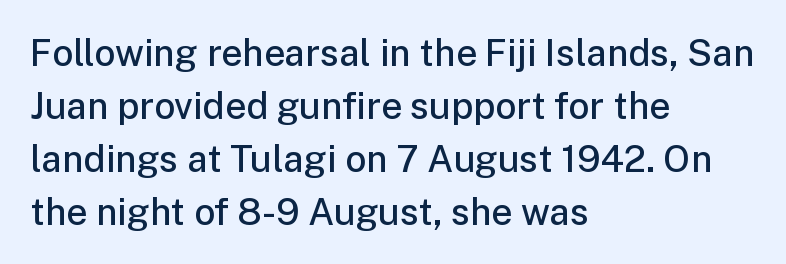
{"serif": "no", "italic": "no", "bold": "semi", "weight": "semibold", "width": "normal", "stroke_contrast": "low", "x_height": "medium", "monospaced": "no", "underline": "no", "align": "left", "line_spacing": "normal", "line_spacing_ratio": 1.43, "letter_spacing": "normal", "letter_spacing_em": 0.0, "glyph_px": 37}
